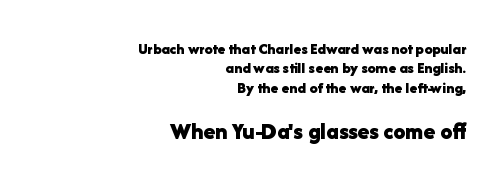
{"italic": "no", "bold": "yes", "underline": "no", "align": "right", "line_spacing_ratio": 1.21, "letter_spacing": "normal", "letter_spacing_em": 0.0, "larger_block": "second", "size_ratio": 1.5, "glyph_px": 24}
